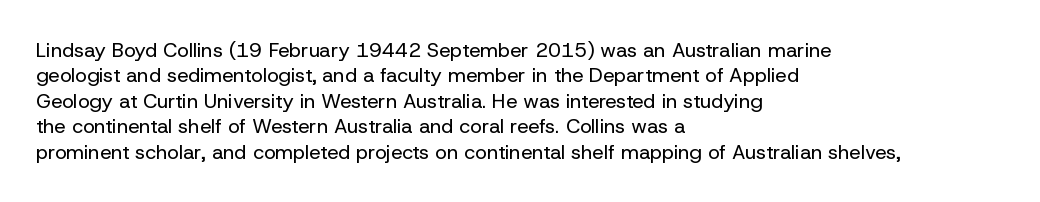
The image shows 20 px text type, upright; set left-aligned, normal line spacing (1.27x), normal letter spacing, not underlined.
